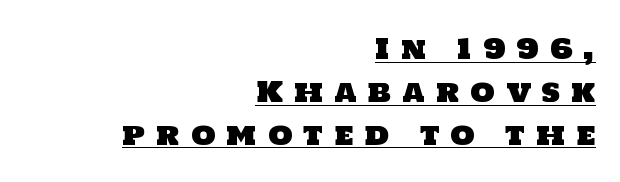
{"serif": "no", "width": "normal", "stroke_contrast": "low", "x_height": "large", "monospaced": "no", "underline": "yes", "align": "right", "line_spacing": "normal", "line_spacing_ratio": 1.53, "letter_spacing": "wide", "letter_spacing_em": 0.39, "glyph_px": 28}
